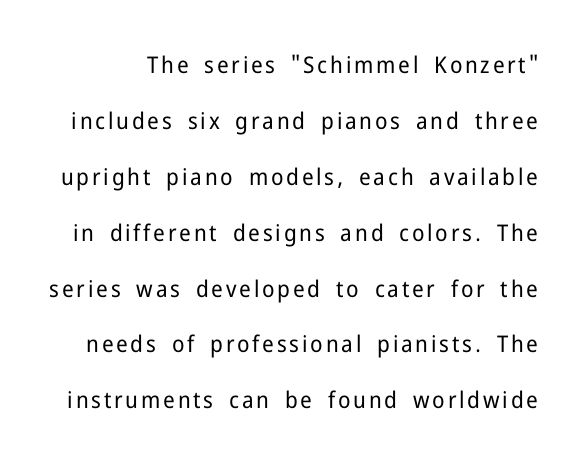
{"italic": "no", "bold": "no", "underline": "no", "line_spacing": "loose", "line_spacing_ratio": 2.43, "glyph_px": 23}
